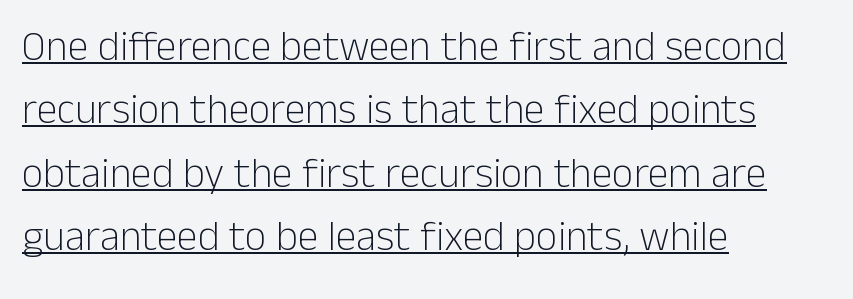
Q: Is the text bold? A: No.
Q: Is the text italic (slanted)? A: No, it is upright.
Q: Is the typeface a serif or a sans-serif typeface? A: Sans-serif.
Q: Is the text underlined? A: Yes.
Q: How is the paragraph aligned? A: Left-aligned.
Q: Is the spacing between letters normal or unusually wide? A: Normal.
Q: Is the spacing between lines tight, normal or loose? A: Normal.
Q: Width (condensed, normal, or wide)? A: Normal.
Q: Stroke contrast? A: Low.
Q: x-height? A: Medium.
Q: Monospaced? A: No.
